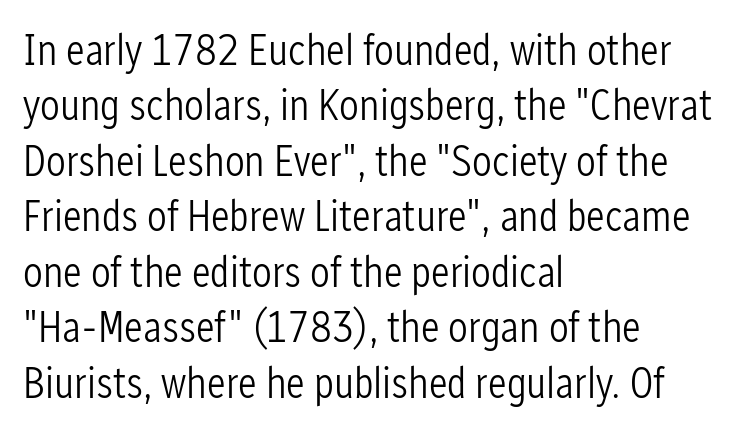
The image shows 44 px light, condensed sans-serif type, upright; set left-aligned, normal line spacing (1.26x), normal letter spacing, not underlined; low stroke contrast and a medium x-height.
